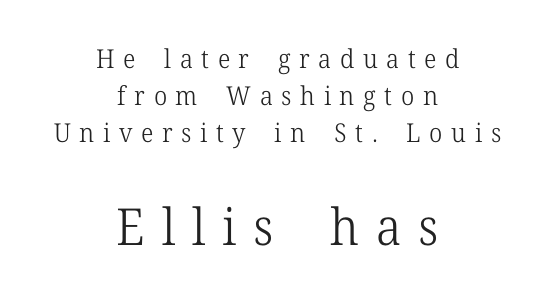
{"serif": "yes", "italic": "no", "bold": "no", "weight": "light", "width": "normal", "stroke_contrast": "low", "x_height": "medium", "monospaced": "no", "underline": "no", "align": "center", "line_spacing": "normal", "line_spacing_ratio": 1.42, "letter_spacing": "wide", "letter_spacing_em": 0.33, "larger_block": "second", "size_ratio": 1.96, "glyph_px": 51}
